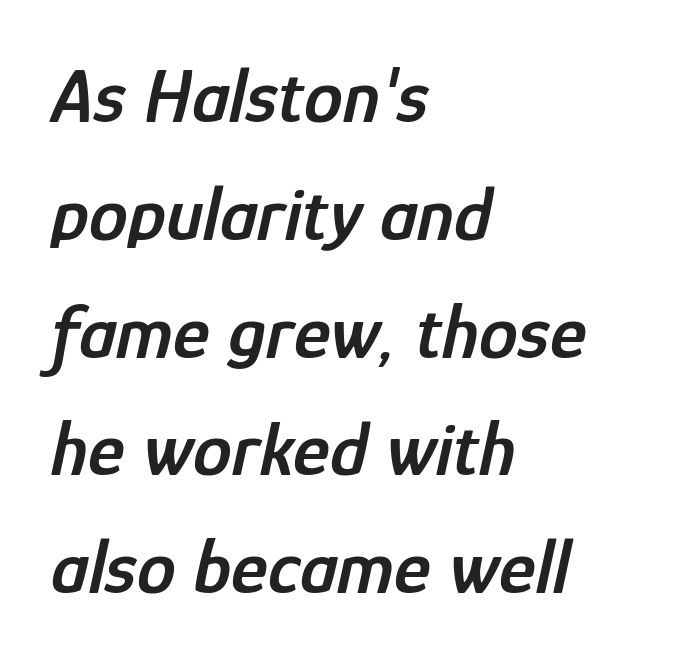
The image shows 78 px semibold, condensed type, italic (leaning right); set left-aligned, normal line spacing (1.51x), normal letter spacing, not underlined; low stroke contrast and a medium x-height.
